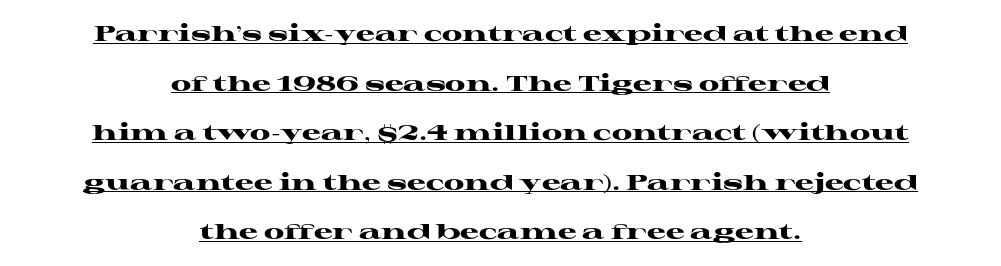
The image shows 21 px bold type, upright; set centered, loose line spacing (2.36x), normal letter spacing, underlined.
